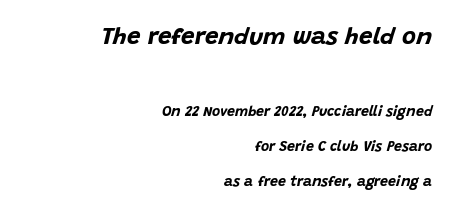
Q: Is the text bold? A: Yes.
Q: Is the text italic (slanted)? A: Yes, it leans right by about 15 degrees.
Q: Is the text underlined? A: No.
Q: How is the paragraph aligned? A: Right-aligned.
Q: Is the spacing between letters normal or unusually wide? A: Normal.
Q: Is the spacing between lines tight, normal or loose? A: Loose.
Q: Which block of text is set in a larger size, the first (top) or the second (bottom)? A: The first (top) one.
